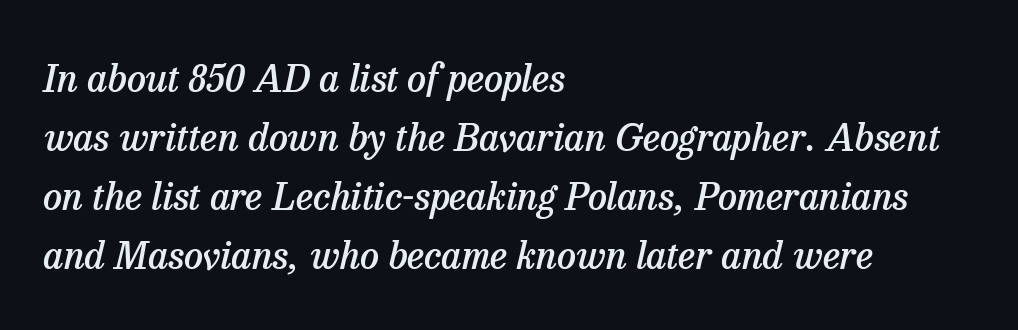
The image shows 38 px semibold serif type, italic (leaning right); set left-aligned, normal line spacing (1.55x), normal letter spacing, not underlined; low stroke contrast and a medium x-height.
